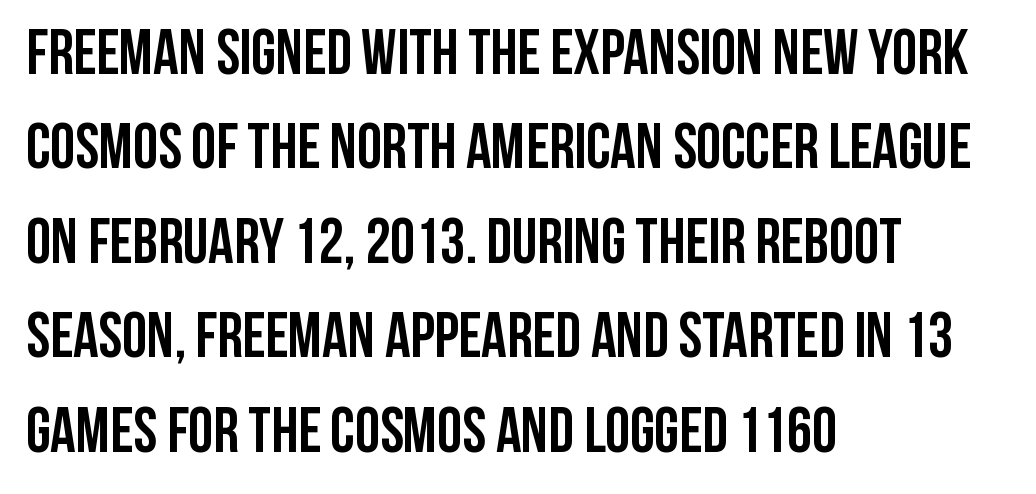
{"serif": "no", "italic": "no", "bold": "yes", "weight": "semibold", "width": "condensed", "stroke_contrast": "low", "x_height": "large", "monospaced": "no", "underline": "no", "align": "left", "line_spacing": "normal", "line_spacing_ratio": 1.5, "letter_spacing": "normal", "letter_spacing_em": 0.0, "glyph_px": 63}
